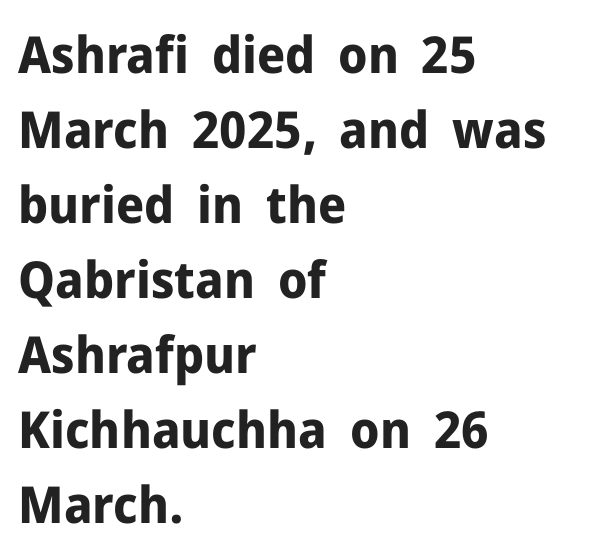
Q: Is the text bold? A: Yes.
Q: Is the text italic (slanted)? A: No, it is upright.
Q: Is the typeface a serif or a sans-serif typeface? A: Sans-serif.
Q: Is the text underlined? A: No.
Q: How is the paragraph aligned? A: Left-aligned.
Q: Is the spacing between letters normal or unusually wide? A: Normal.
Q: Is the spacing between lines tight, normal or loose? A: Normal.
Q: Width (condensed, normal, or wide)? A: Normal.
Q: Stroke contrast? A: Low.
Q: x-height? A: Medium.
Q: Monospaced? A: No.
